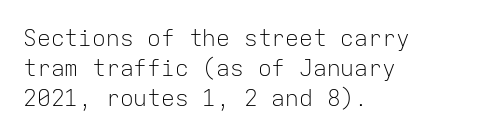
Teacher's note: observe the even left margin — that is flush-left alignment. Does extra space separate the letters? No, they use regular spacing. In terms of posture, this sample is upright. The glyphs are unaccompanied by any horizontal stroke below them. The lines sit at an ordinary, default distance from one another.
